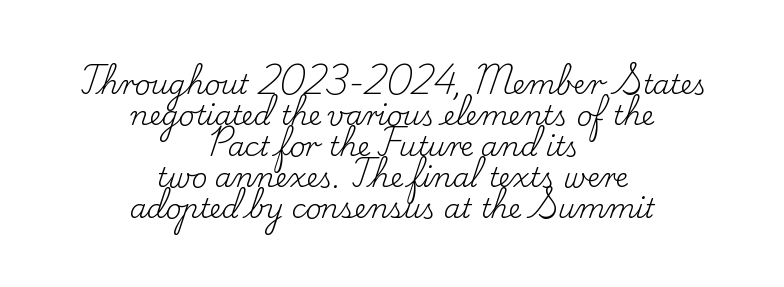
Q: Is the text bold? A: No.
Q: Is the text italic (slanted)? A: Yes.
Q: Is the text underlined? A: No.
Q: How is the paragraph aligned? A: Centered.
Q: Is the spacing between letters normal or unusually wide? A: Normal.
Q: Is the spacing between lines tight, normal or loose? A: Tight.
